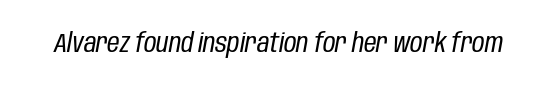
Q: Is the text bold? A: No.
Q: Is the text italic (slanted)? A: Yes, it leans right by about 10 degrees.
Q: Is the text underlined? A: No.
Q: Is the spacing between letters normal or unusually wide? A: Normal.
